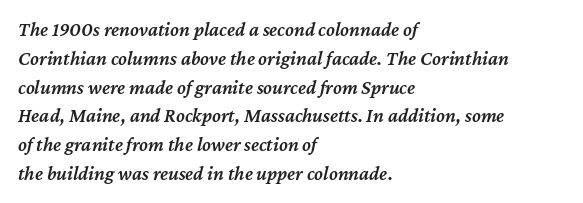
Q: Is the text bold? A: Semi-bold.
Q: Is the text italic (slanted)? A: Yes, it leans right by about 12 degrees.
Q: Is the text underlined? A: No.
Q: How is the paragraph aligned? A: Left-aligned.
Q: Is the spacing between letters normal or unusually wide? A: Normal.
Q: Is the spacing between lines tight, normal or loose? A: Normal.
